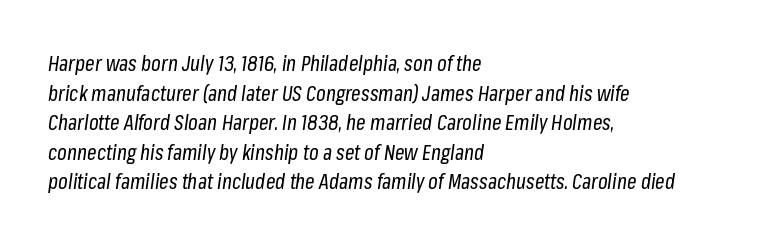
The rows are spaced the way most documents space them. No chunkiness to these letters — they're not bold. All the whitespace from short lines collects on the right. The words here are not underlined. Nobody touched the tracking dial on this one. Would a proofreader flag this as italicized? Yes.
